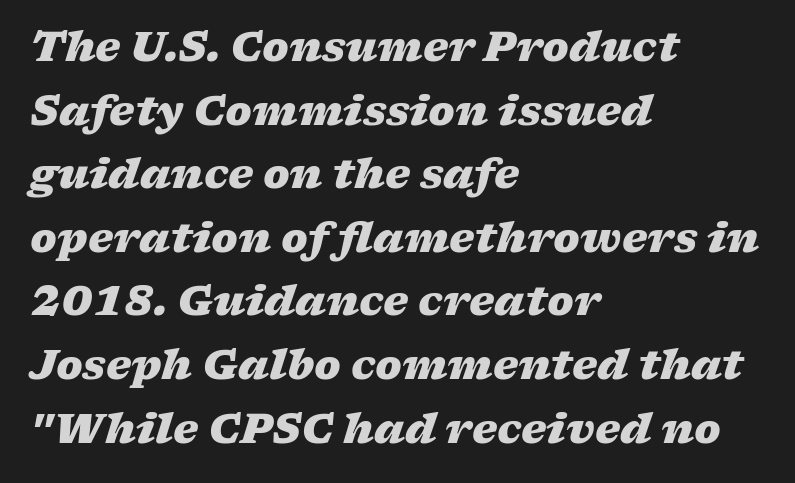
{"italic": "yes", "lean": "right", "slant_degrees": 17, "bold": "yes", "weight": "heavy", "width": "wide", "stroke_contrast": "low", "x_height": "medium", "monospaced": "no", "underline": "no", "align": "left", "line_spacing": "normal", "line_spacing_ratio": 1.59, "letter_spacing": "normal", "letter_spacing_em": 0.0, "glyph_px": 40}
